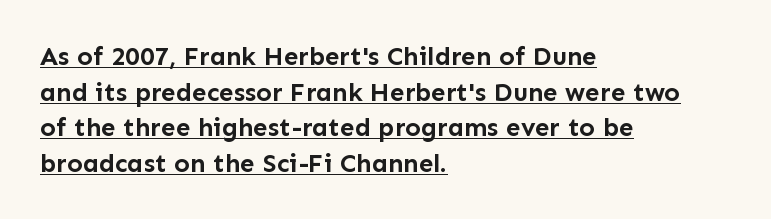
Looks like someone drew a line under every word here. Strong, thick strokes mark this as bold type. Typeset ragged right — the left edge is the straight one. Evenly set lines give the paragraph a standard silhouette. Italic: no, the glyphs are upright roman.
